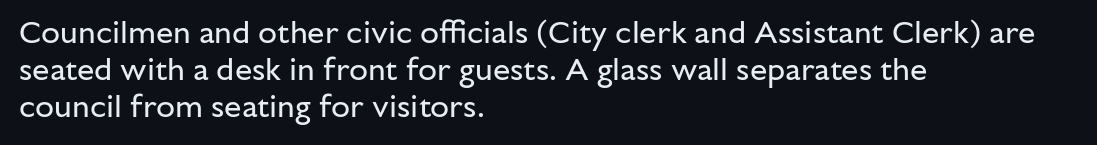
{"serif": "no", "italic": "no", "bold": "no", "weight": "regular", "width": "normal", "stroke_contrast": "low", "x_height": "medium", "monospaced": "no", "underline": "no", "align": "left", "line_spacing_ratio": 1.2, "letter_spacing": "normal", "letter_spacing_em": 0.0, "glyph_px": 31}
